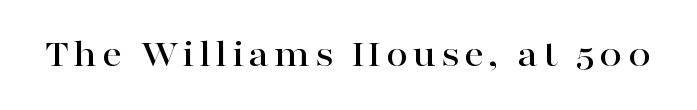
The image shows 39 px wide serif type, upright; set not underlined; high stroke contrast and a medium x-height.
